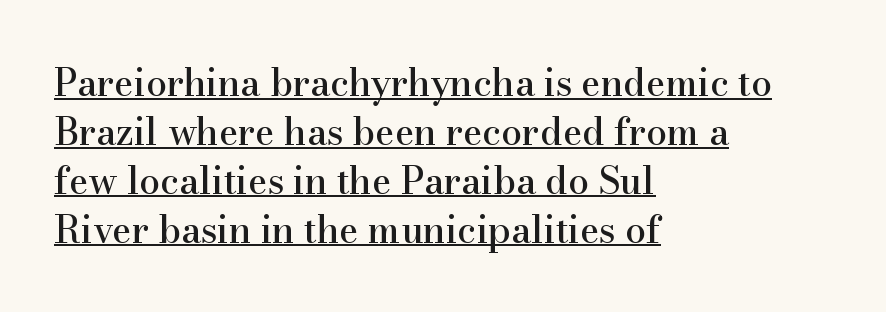
Typeset ragged right — the left edge is the straight one. Summary of vertical rhythm: regular, with standard interline spacing. The letters advance in unequal steps, a hallmark of proportional type. Like a heading marked for emphasis, these lines bear an underscore. This sample uses plain, unmodified letter spacing. Typographically, this falls in the serif category.
